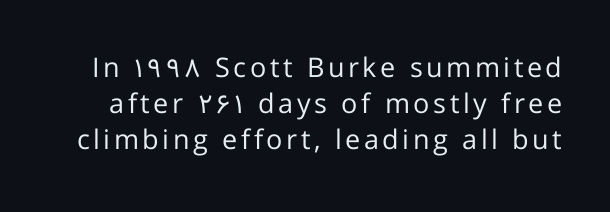
{"italic": "no", "bold": "no", "underline": "no", "line_spacing": "normal", "line_spacing_ratio": 1.34, "glyph_px": 27}
